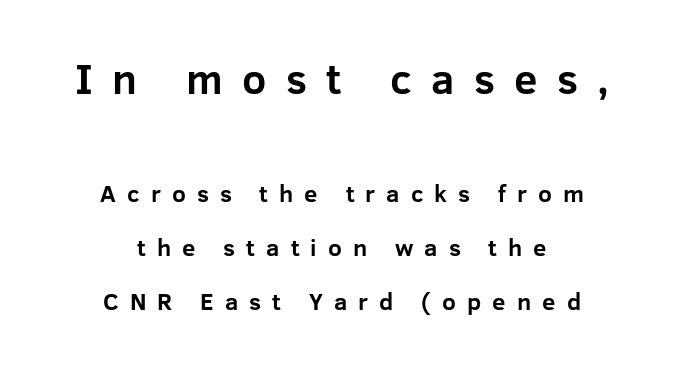
The image shows 42 px bold sans-serif type, upright; set centered, loose line spacing (2.25x), unusually wide letter spacing (+0.46 em), not underlined; the first (top) block is 1.75x larger; low stroke contrast and a medium x-height.
